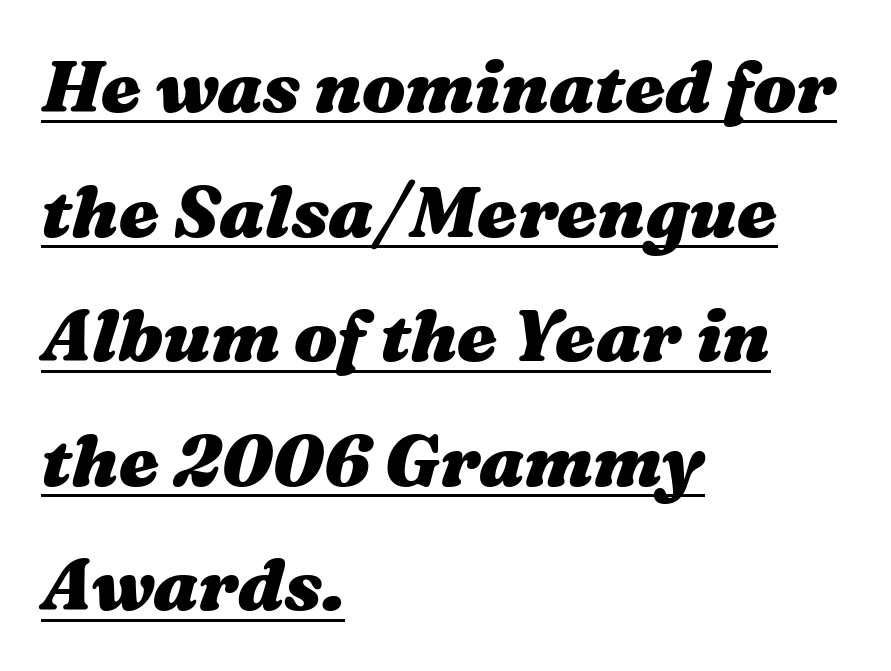
{"italic": "yes", "lean": "right", "slant_degrees": 16, "bold": "yes", "weight": "heavy", "width": "wide", "stroke_contrast": "medium", "x_height": "medium", "monospaced": "no", "underline": "yes", "align": "left", "line_spacing_ratio": 1.73, "letter_spacing": "normal", "letter_spacing_em": 0.0, "glyph_px": 72}
